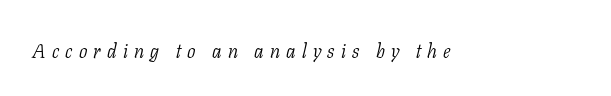
The image shows 20 px text type, italic (leaning right); set unusually wide letter spacing (+0.31 em), not underlined.
